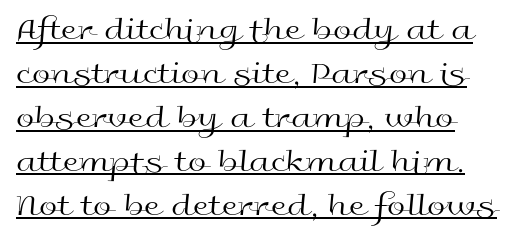
Q: Is the text bold? A: No.
Q: Is the text italic (slanted)? A: No, it is upright.
Q: Is the typeface a serif or a sans-serif typeface? A: Sans-serif.
Q: Is the text underlined? A: Yes.
Q: How is the paragraph aligned? A: Left-aligned.
Q: Is the spacing between letters normal or unusually wide? A: Normal.
Q: Is the spacing between lines tight, normal or loose? A: Normal.
Q: Width (condensed, normal, or wide)? A: Wide.
Q: x-height? A: Medium.
Q: Monospaced? A: No.
